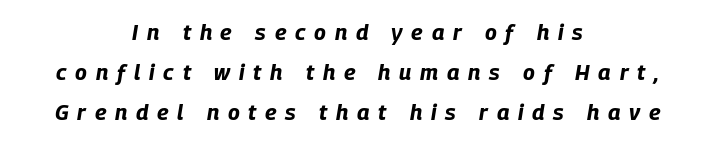
{"italic": "yes", "lean": "right", "slant_degrees": 9, "bold": "yes", "underline": "no", "align": "center", "line_spacing_ratio": 1.82, "letter_spacing": "wide", "letter_spacing_em": 0.4, "glyph_px": 22}
